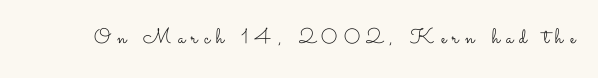
The image shows 21 px text type; set unusually wide letter spacing (+0.3 em), not underlined.
